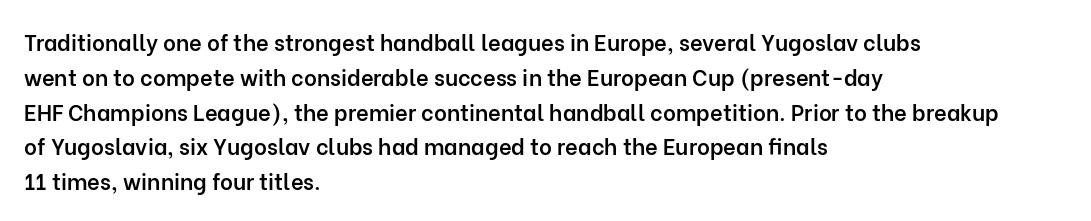
Q: Is the text bold? A: Semi-bold.
Q: Is the text italic (slanted)? A: No, it is upright.
Q: Is the text underlined? A: No.
Q: How is the paragraph aligned? A: Left-aligned.
Q: Is the spacing between letters normal or unusually wide? A: Normal.
Q: Is the spacing between lines tight, normal or loose? A: Normal.
